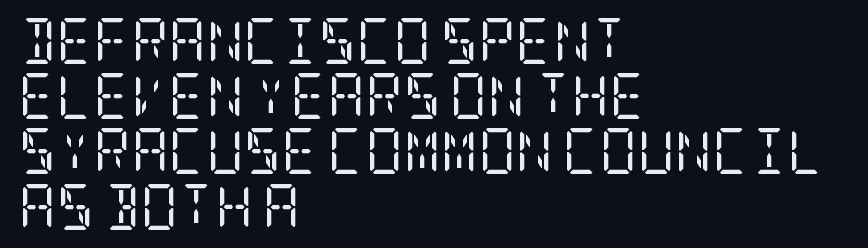
The image shows 46 px regular-weight, condensed serif type, upright; set left-aligned, line spacing 1.2x, normal letter spacing, not underlined; low stroke contrast and a large x-height.
